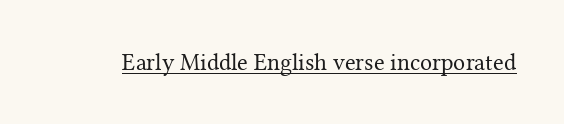
Q: Is the text bold? A: No.
Q: Is the text italic (slanted)? A: No, it is upright.
Q: Is the text underlined? A: Yes.
Q: Is the spacing between letters normal or unusually wide? A: Normal.
